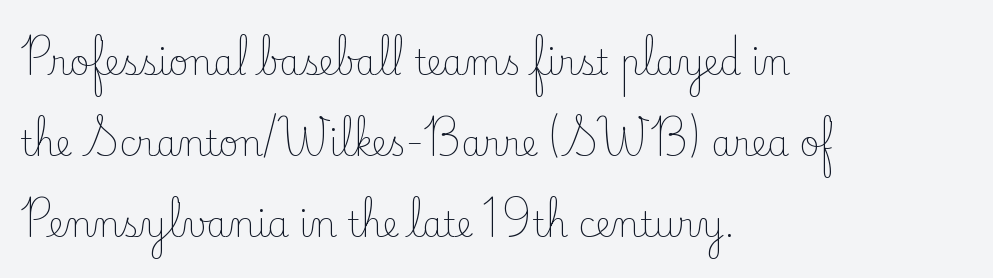
Q: Is the text bold? A: No.
Q: Is the text italic (slanted)? A: No, it is upright.
Q: Is the typeface a serif or a sans-serif typeface? A: Serif.
Q: Is the text underlined? A: No.
Q: How is the paragraph aligned? A: Left-aligned.
Q: Is the spacing between letters normal or unusually wide? A: Normal.
Q: Is the spacing between lines tight, normal or loose? A: Loose.
Q: Width (condensed, normal, or wide)? A: Normal.
Q: Stroke contrast? A: Low.
Q: x-height? A: Small.
Q: Monospaced? A: No.
